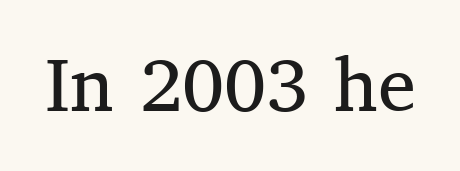
The passage shown is not underscored anywhere. The weight tops out at a normal text grade. This is the regular roman posture of the typeface. Letterform terminals end in serifs throughout the passage. Caption: standard tracking, unaltered.
